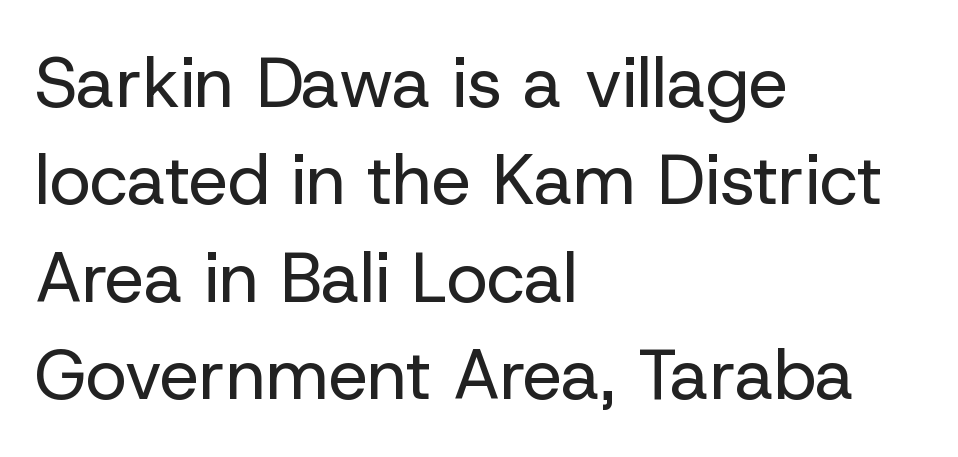
{"serif": "no", "italic": "no", "bold": "no", "weight": "regular", "width": "normal", "stroke_contrast": "low", "x_height": "medium", "monospaced": "no", "underline": "no", "align": "left", "line_spacing": "normal", "line_spacing_ratio": 1.39, "letter_spacing": "normal", "letter_spacing_em": 0.0, "glyph_px": 70}
